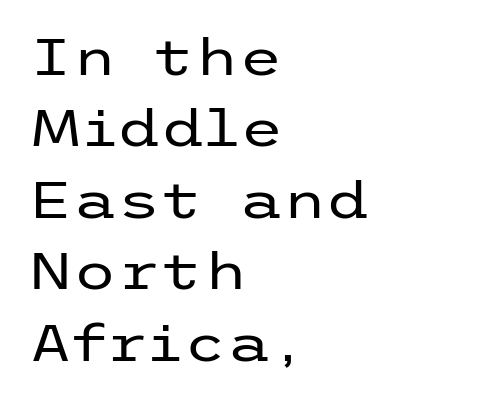
Q: Is the text bold? A: No.
Q: Is the text italic (slanted)? A: No, it is upright.
Q: Is the typeface a serif or a sans-serif typeface? A: Sans-serif.
Q: Is the text underlined? A: No.
Q: How is the paragraph aligned? A: Left-aligned.
Q: Is the spacing between letters normal or unusually wide? A: Normal.
Q: Is the spacing between lines tight, normal or loose? A: Normal.
Q: Width (condensed, normal, or wide)? A: Wide.
Q: Stroke contrast? A: Low.
Q: x-height? A: Medium.
